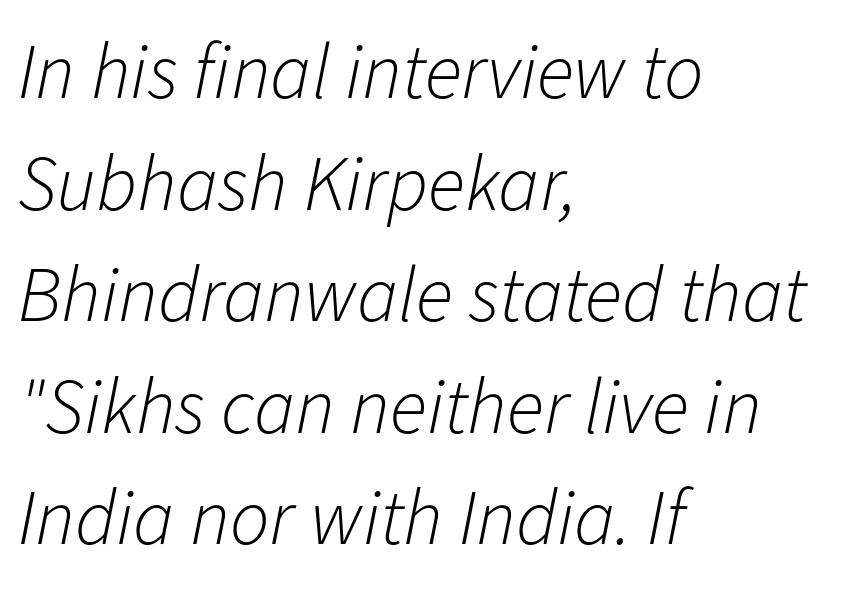
Does extra space separate the letters? No, they use regular spacing. Here the designer chose a conventional face with non-uniform glyph widths. A light-to-regular cut is what we see here. The compositor pushed each line to the left boundary. Observe the lean: these are italic letterforms.
